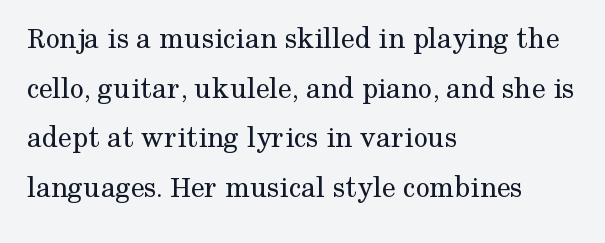
{"serif": "yes", "italic": "no", "bold": "no", "weight": "regular", "width": "normal", "stroke_contrast": "medium", "x_height": "medium", "monospaced": "no", "underline": "no", "align": "left", "line_spacing": "normal", "line_spacing_ratio": 1.6, "letter_spacing": "normal", "letter_spacing_em": 0.0, "glyph_px": 31}
